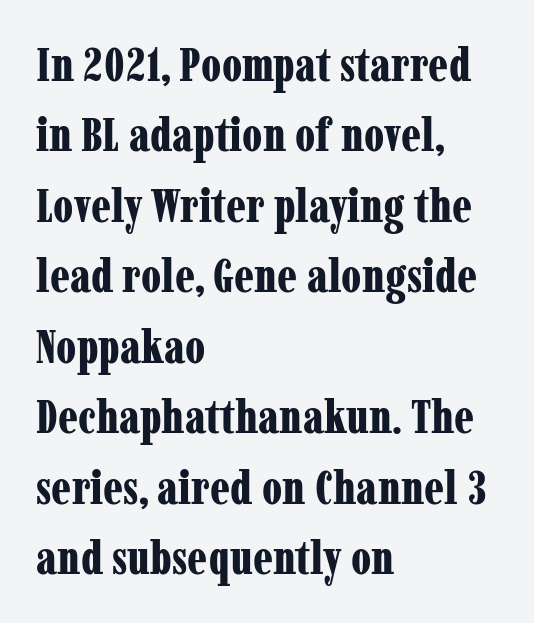
{"serif": "yes", "italic": "no", "bold": "yes", "weight": "bold", "width": "condensed", "stroke_contrast": "low", "x_height": "medium", "monospaced": "no", "underline": "no", "align": "left", "line_spacing": "normal", "line_spacing_ratio": 1.5, "letter_spacing": "normal", "letter_spacing_em": 0.0, "glyph_px": 47}
